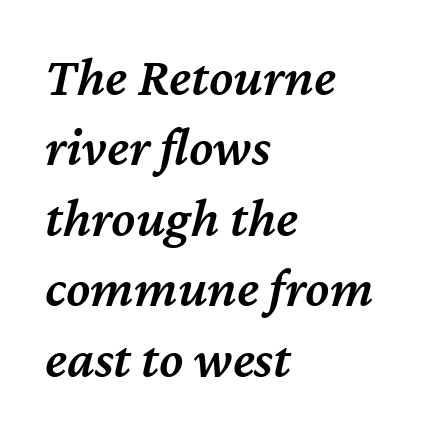
Tracking here is standard; glyphs follow each other at the usual distance. The setting favours the left margin, as ordinary paragraphs usually do. The axis of the letterforms is tilted away from vertical. A normal amount of white space separates one row of letters from the next. These lines carry some extra weight — a demibold, not a full bold. The passage shown is typed in a proportional face where columns would drift.
